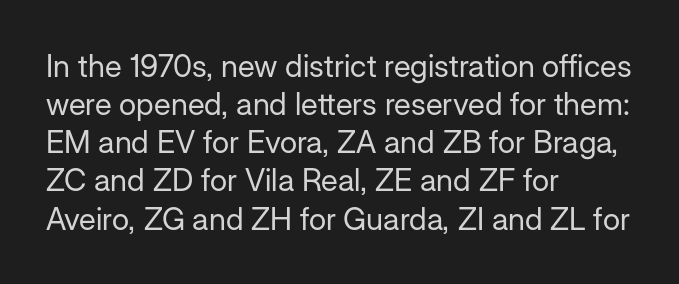
{"serif": "no", "italic": "no", "bold": "no", "weight": "regular", "width": "normal", "stroke_contrast": "low", "x_height": "medium", "monospaced": "no", "underline": "no", "align": "left", "line_spacing_ratio": 1.23, "letter_spacing": "normal", "letter_spacing_em": 0.0, "glyph_px": 31}
